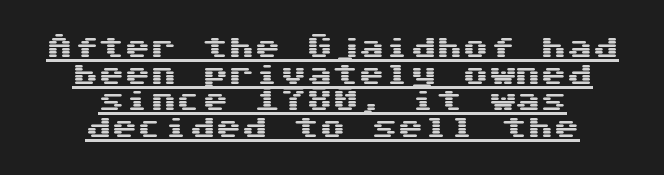
The image shows 26 px text type, upright; set centered, tight line spacing (1.02x), normal letter spacing, underlined.
